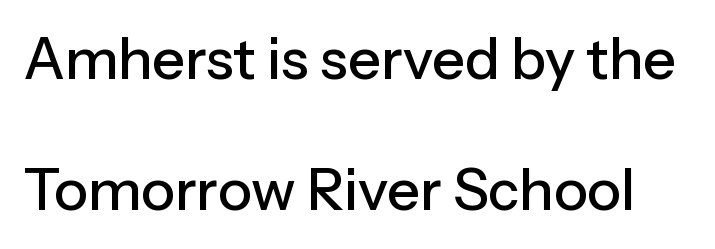
{"serif": "no", "italic": "no", "width": "normal", "stroke_contrast": "low", "x_height": "medium", "monospaced": "no", "underline": "no", "line_spacing": "loose", "line_spacing_ratio": 2.3, "letter_spacing": "normal", "letter_spacing_em": 0.0, "glyph_px": 57}
